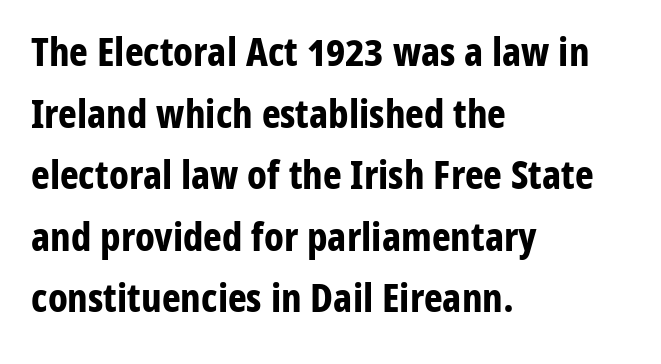
The image shows 40 px bold, condensed sans-serif type, upright; set left-aligned, normal line spacing (1.54x), normal letter spacing, not underlined; low stroke contrast and a medium x-height.
